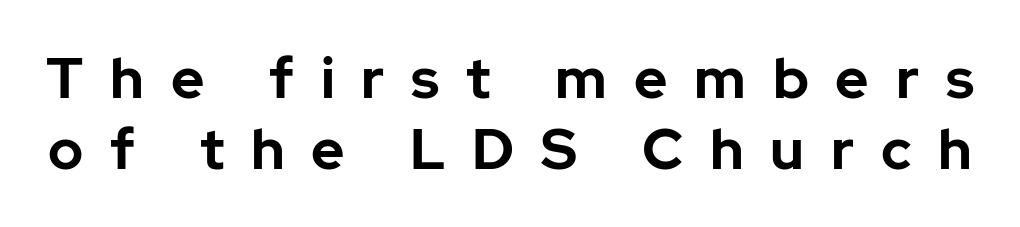
Italic? Not at all — the glyphs are vertical. Vertically, the passage feels balanced, rows spaced as you'd expect. Thick stems and heavy bowls — unmistakably bold. The letters are spread apart with noticeably loose tracking.
